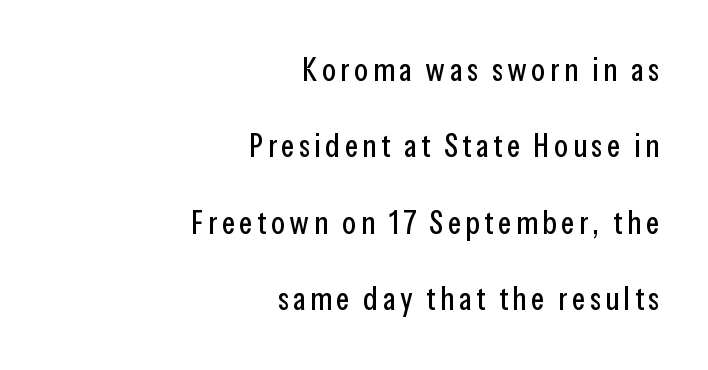
The image shows 32 px condensed sans-serif type, upright; set right-aligned, loose line spacing (2.39x), not underlined; low stroke contrast and a medium x-height.
